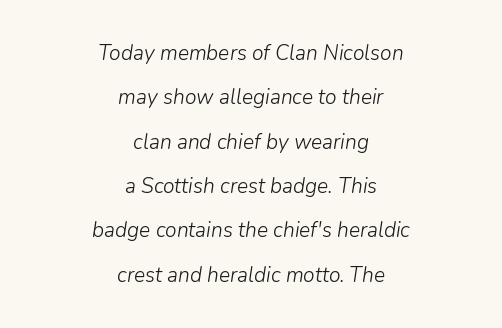
The image shows 21 px text type, italic (leaning right); set centered, loose line spacing (2.11x), normal letter spacing, not underlined.
